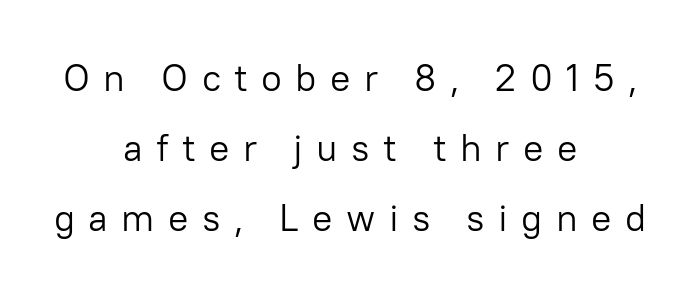
The image shows 38 px light sans-serif type, upright; set centered, line spacing 1.84x, unusually wide letter spacing (+0.35 em), not underlined; low stroke contrast and a medium x-height.
